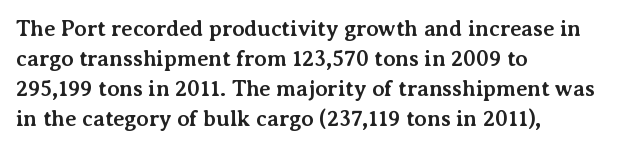
{"italic": "no", "bold": "yes", "underline": "no", "align": "left", "line_spacing": "normal", "line_spacing_ratio": 1.36, "letter_spacing": "normal", "letter_spacing_em": 0.0, "glyph_px": 22}
